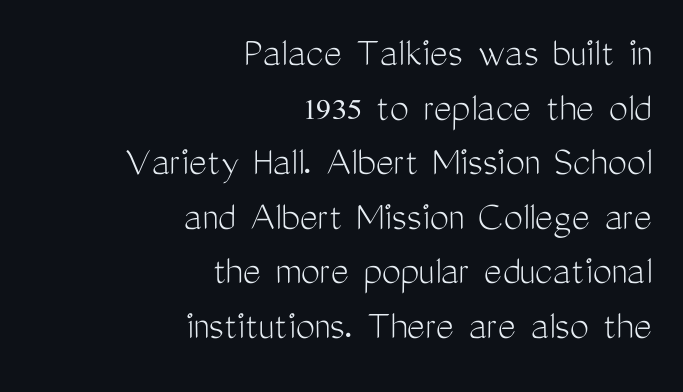
Q: Is the text bold? A: No.
Q: Is the text italic (slanted)? A: No, it is upright.
Q: Is the typeface a serif or a sans-serif typeface? A: Sans-serif.
Q: Is the text underlined? A: No.
Q: How is the paragraph aligned? A: Right-aligned.
Q: Is the spacing between letters normal or unusually wide? A: Normal.
Q: Is the spacing between lines tight, normal or loose? A: Normal.
Q: Width (condensed, normal, or wide)? A: Condensed.
Q: Stroke contrast? A: Medium.
Q: x-height? A: Medium.
Q: Monospaced? A: No.
